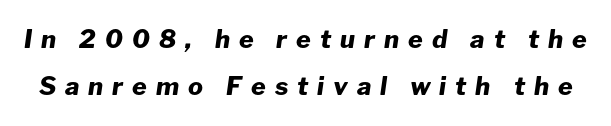
The image shows 25 px bold type, italic (leaning right); set loose line spacing (1.9x), unusually wide letter spacing (+0.36 em), not underlined.
